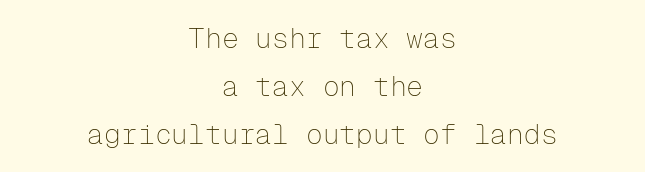
{"serif": "no", "italic": "no", "bold": "no", "weight": "thin", "width": "normal", "stroke_contrast": "low", "x_height": "medium", "monospaced": "yes", "underline": "no", "align": "center", "line_spacing_ratio": 1.71, "letter_spacing": "normal", "letter_spacing_em": 0.0, "glyph_px": 28}
